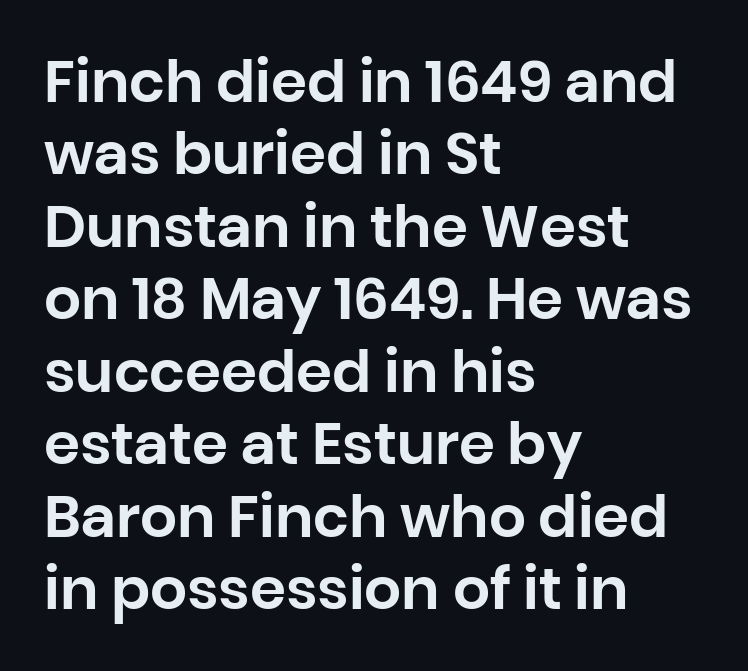
{"serif": "no", "italic": "no", "width": "normal", "stroke_contrast": "low", "x_height": "large", "monospaced": "no", "underline": "no", "align": "left", "line_spacing": "normal", "line_spacing_ratio": 1.25, "letter_spacing": "normal", "letter_spacing_em": 0.0, "glyph_px": 58}
